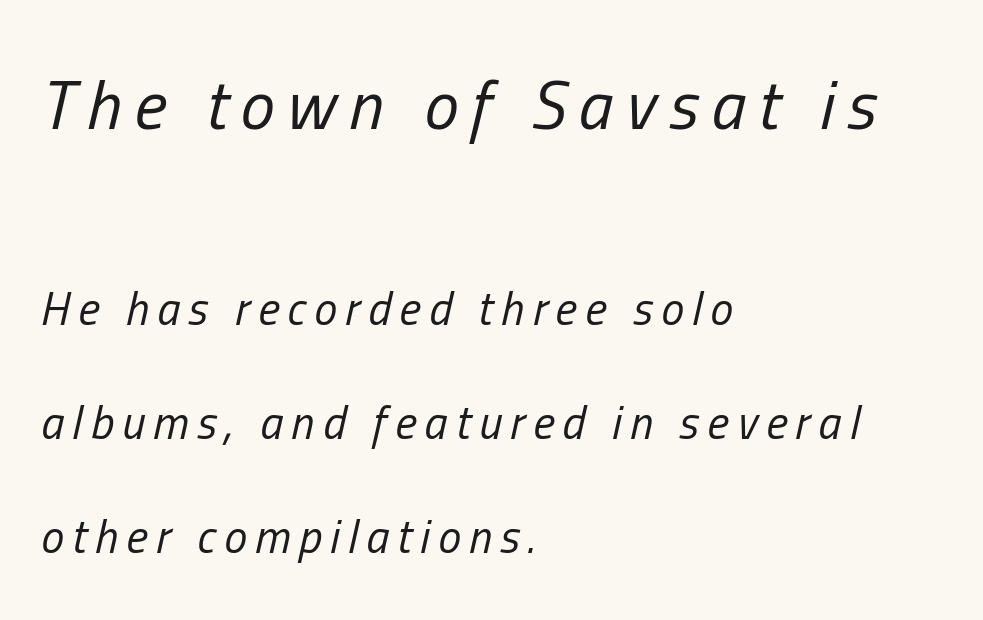
Slanted lettering throughout. Anything drawn beneath the words? Only blank space. Here the designer chose a conventional face with non-uniform glyph widths. These lines stand farther apart than default settings would place them.
